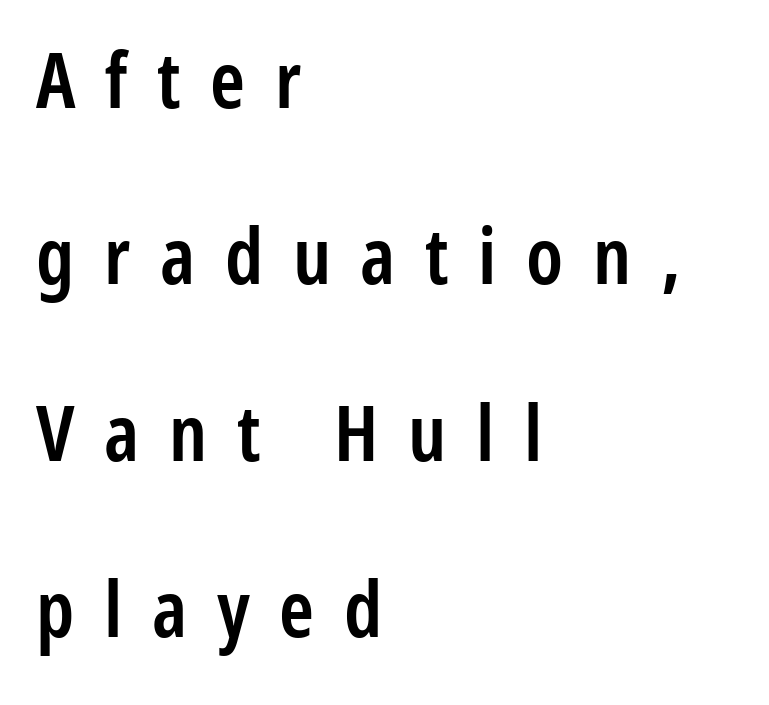
Posture: straight, roman, zero tilt. Leading: increased. Every row of glyphs begins at an identical x-position on the left. The type is letterspaced generously, with wide tracking. The passage shown is not underscored anywhere. Letterform terminals end flat and unadorned throughout the passage.
